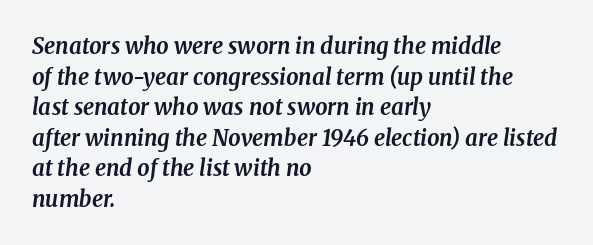
Q: Is the text bold? A: Yes.
Q: Is the text italic (slanted)? A: Yes, it leans right by about 8 degrees.
Q: Is the text underlined? A: No.
Q: How is the paragraph aligned? A: Left-aligned.
Q: Is the spacing between letters normal or unusually wide? A: Normal.
Q: Is the spacing between lines tight, normal or loose? A: Normal.
